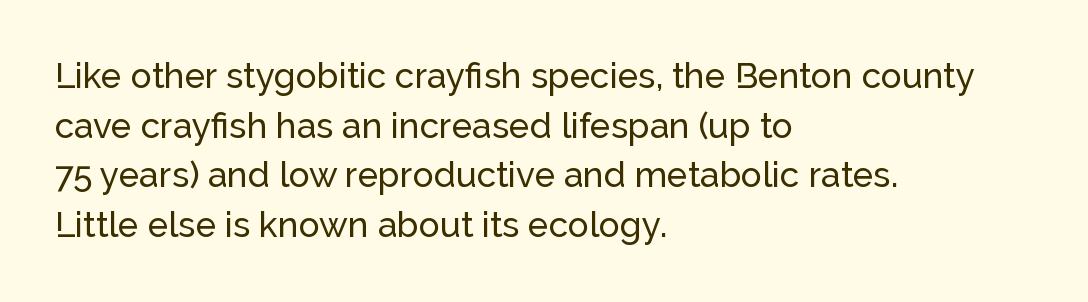
The image shows 35 px sans-serif type, upright; set left-aligned, normal line spacing (1.42x), normal letter spacing, not underlined; low stroke contrast and a medium x-height.
